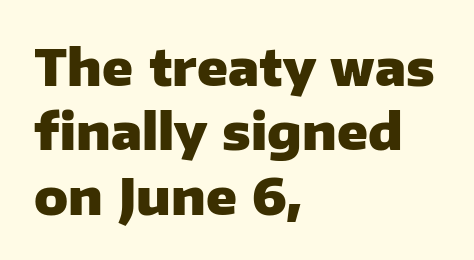
Q: Is the text bold? A: Yes.
Q: Is the text italic (slanted)? A: No, it is upright.
Q: Is the typeface a serif or a sans-serif typeface? A: Sans-serif.
Q: Is the text underlined? A: No.
Q: How is the paragraph aligned? A: Left-aligned.
Q: Is the spacing between letters normal or unusually wide? A: Normal.
Q: Is the spacing between lines tight, normal or loose? A: Normal.
Q: Width (condensed, normal, or wide)? A: Normal.
Q: Stroke contrast? A: Low.
Q: x-height? A: Medium.
Q: Monospaced? A: No.
